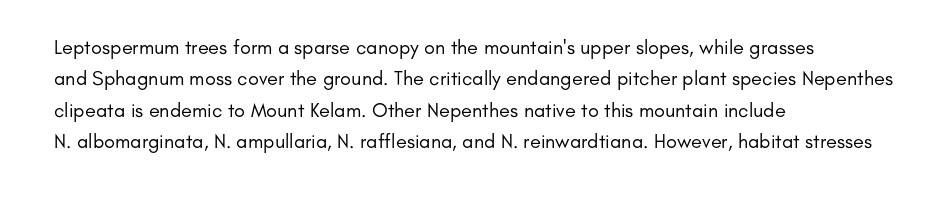
The image shows 20 px text type, upright; set left-aligned, normal line spacing (1.57x), normal letter spacing, not underlined.
